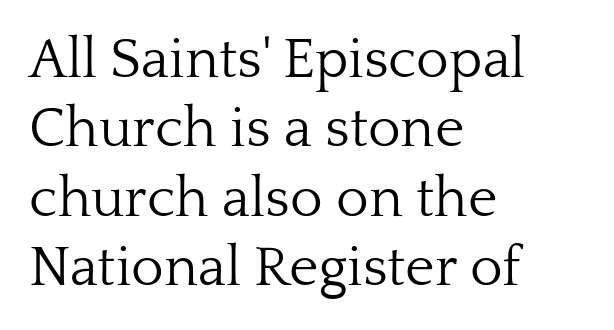
The image shows 56 px light serif type, upright; set left-aligned, line spacing 1.24x, normal letter spacing, not underlined; low stroke contrast and a medium x-height.
